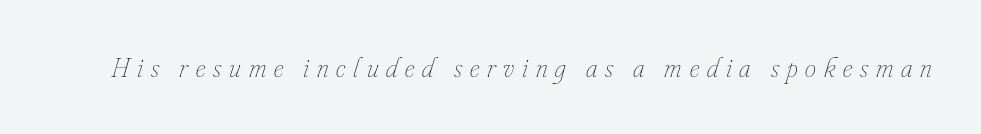
{"italic": "yes", "lean": "right", "slant_degrees": 16, "bold": "no", "weight": "thin", "width": "condensed", "stroke_contrast": "low", "x_height": "small", "monospaced": "no", "underline": "no", "letter_spacing": "wide", "letter_spacing_em": 0.28, "glyph_px": 28}
